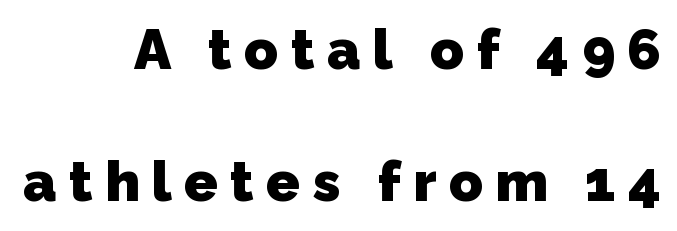
The image shows 56 px heavy sans-serif type; set right-aligned, loose line spacing (2.35x), unusually wide letter spacing (+0.22 em), not underlined; low stroke contrast and a medium x-height.
